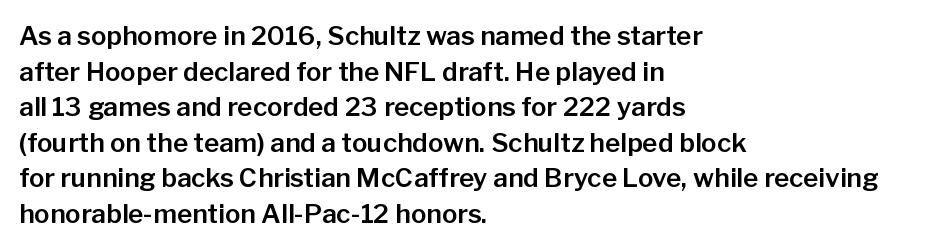
The image shows 26 px text type, upright; set left-aligned, normal line spacing (1.37x), normal letter spacing, not underlined.
